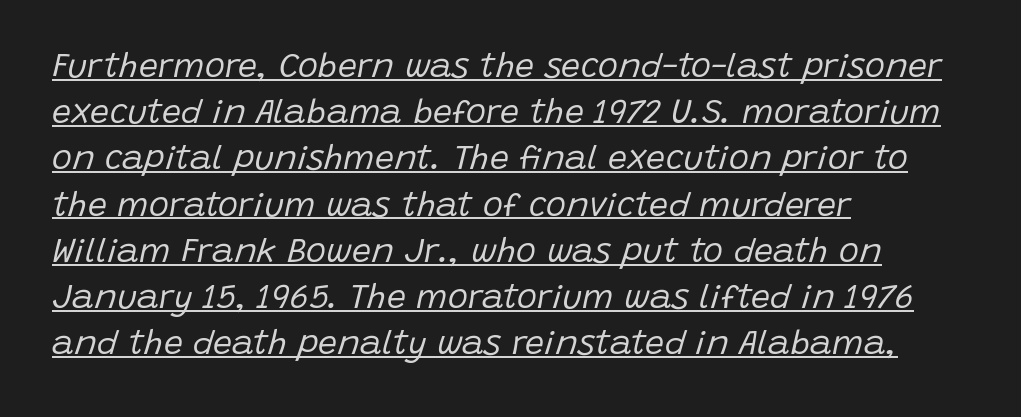
Q: Is the text bold? A: No.
Q: Is the text italic (slanted)? A: Yes, it leans right by about 15 degrees.
Q: Is the text underlined? A: Yes.
Q: How is the paragraph aligned? A: Left-aligned.
Q: Is the spacing between letters normal or unusually wide? A: Normal.
Q: Is the spacing between lines tight, normal or loose? A: Normal.
Q: Width (condensed, normal, or wide)? A: Normal.
Q: Stroke contrast? A: Low.
Q: x-height? A: Large.
Q: Monospaced? A: No.
